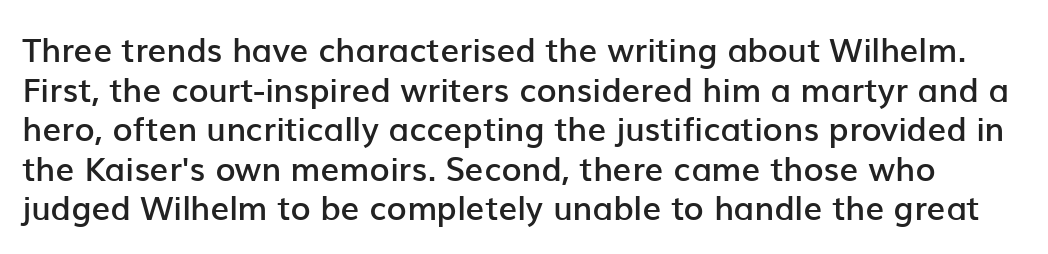
Q: Is the text bold? A: Semi-bold.
Q: Is the text italic (slanted)? A: No, it is upright.
Q: Is the typeface a serif or a sans-serif typeface? A: Sans-serif.
Q: Is the text underlined? A: No.
Q: Is the spacing between letters normal or unusually wide? A: Normal.
Q: Width (condensed, normal, or wide)? A: Normal.
Q: Stroke contrast? A: Low.
Q: x-height? A: Medium.
Q: Monospaced? A: No.
